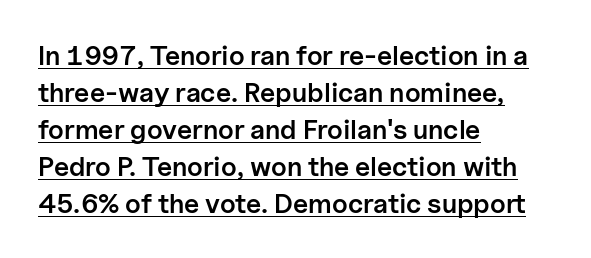
{"italic": "no", "bold": "semi", "underline": "yes", "align": "left", "line_spacing": "normal", "line_spacing_ratio": 1.37, "letter_spacing": "normal", "letter_spacing_em": 0.0, "glyph_px": 27}
